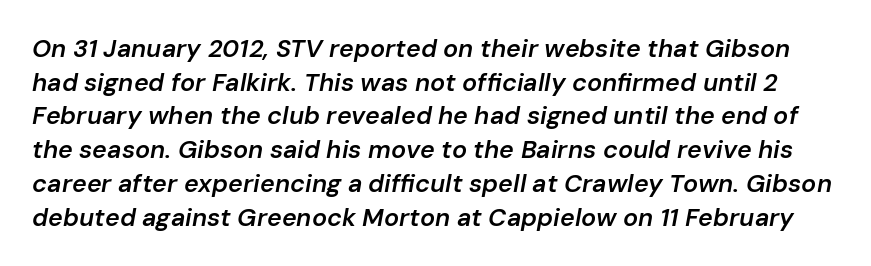
The image shows 25 px text type, italic (leaning right); set normal line spacing (1.35x), normal letter spacing, not underlined.
